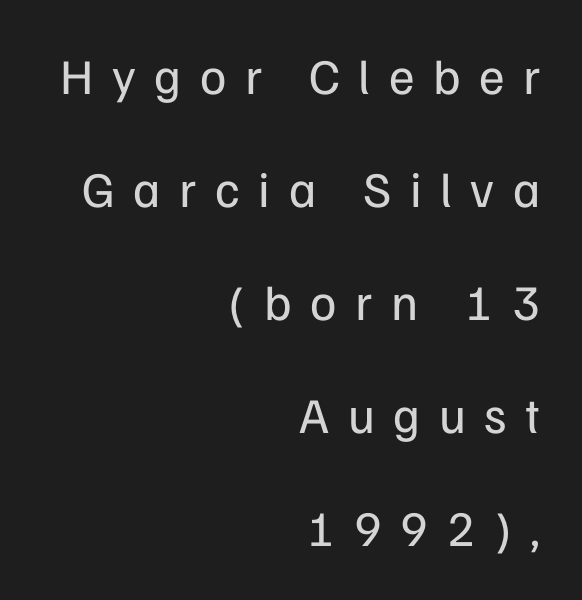
Q: Is the text bold? A: No.
Q: Is the text italic (slanted)? A: No, it is upright.
Q: Is the typeface a serif or a sans-serif typeface? A: Sans-serif.
Q: Is the text underlined? A: No.
Q: How is the paragraph aligned? A: Right-aligned.
Q: Is the spacing between letters normal or unusually wide? A: Unusually wide.
Q: Is the spacing between lines tight, normal or loose? A: Loose.
Q: Width (condensed, normal, or wide)? A: Normal.
Q: Stroke contrast? A: Low.
Q: x-height? A: Medium.
Q: Monospaced? A: No.
